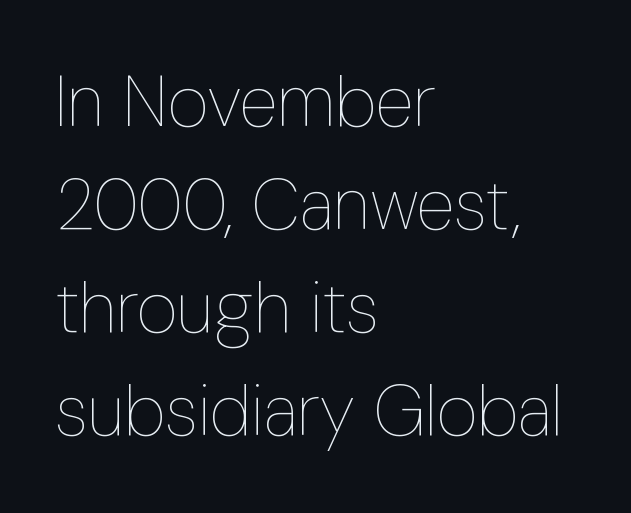
{"italic": "no", "bold": "no", "weight": "thin", "width": "condensed", "stroke_contrast": "low", "x_height": "medium", "monospaced": "no", "underline": "no", "align": "left", "line_spacing": "normal", "line_spacing_ratio": 1.45, "letter_spacing": "normal", "letter_spacing_em": 0.0, "glyph_px": 71}
